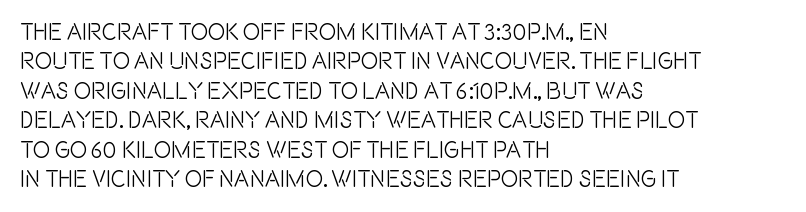
One-word summary of the alignment: left. Posture: vertical. The tracking reads as untouched default to a designer's eye. Each row of text sits above clean, open space. Does the leading feel generous? No, just average.
